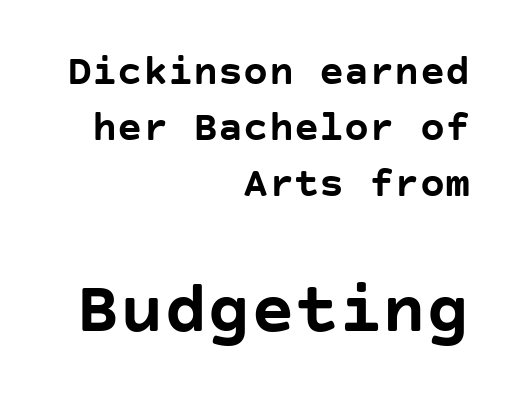
Q: Is the text bold? A: Yes.
Q: Is the text italic (slanted)? A: No, it is upright.
Q: Is the typeface a serif or a sans-serif typeface? A: Sans-serif.
Q: Is the text underlined? A: No.
Q: How is the paragraph aligned? A: Right-aligned.
Q: Is the spacing between letters normal or unusually wide? A: Normal.
Q: Is the spacing between lines tight, normal or loose? A: Normal.
Q: Which block of text is set in a larger size, the first (top) or the second (bottom)? A: The second (bottom) one.
Q: Width (condensed, normal, or wide)? A: Normal.
Q: Stroke contrast? A: Low.
Q: x-height? A: Large.
